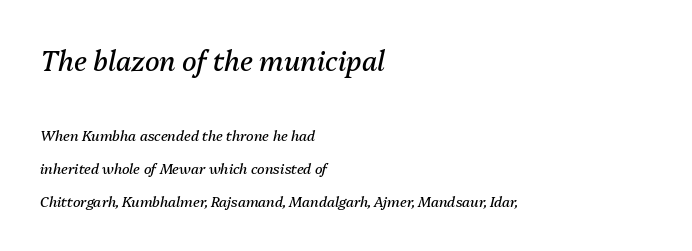
The image shows 27 px text type, italic (leaning right); set left-aligned, loose line spacing (2.35x), normal letter spacing, not underlined; the first (top) block is 1.93x larger.
